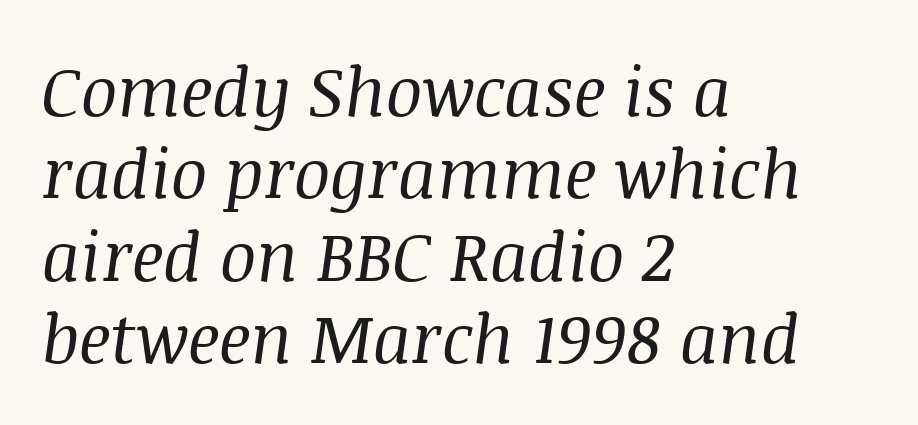
The image shows 68 px regular-weight serif type, italic (leaning right); set left-aligned, line spacing 1.21x, normal letter spacing, not underlined; medium stroke contrast and a large x-height.
